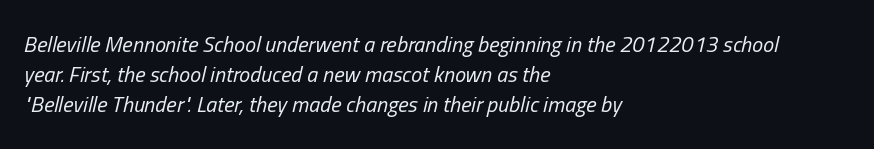
Stems here are at most as thick as an everyday book face. Honestly, the row spacing looks completely unremarkable. This rendering features lettering with no underline. This rendering uses left alignment, leaving the right contour irregular. What stands out about the letter spacing? Nothing — it is the standard amount. The passage shown leans; its letterforms are oblique.
